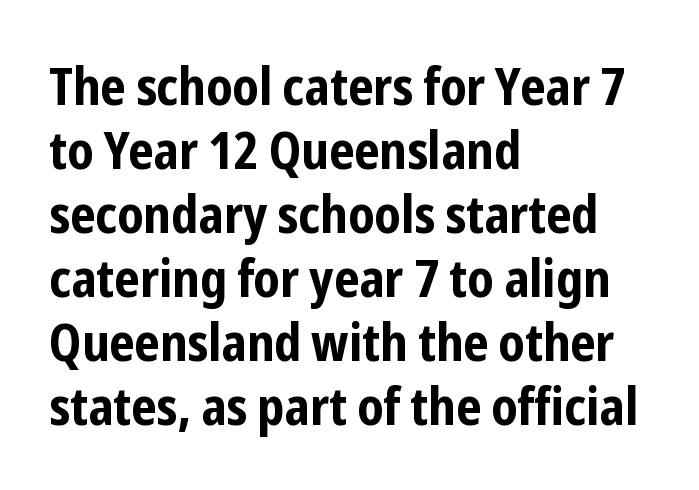
Q: Is the text bold? A: Yes.
Q: Is the text italic (slanted)? A: No, it is upright.
Q: Is the typeface a serif or a sans-serif typeface? A: Sans-serif.
Q: Is the text underlined? A: No.
Q: How is the paragraph aligned? A: Left-aligned.
Q: Is the spacing between letters normal or unusually wide? A: Normal.
Q: Width (condensed, normal, or wide)? A: Condensed.
Q: Stroke contrast? A: Low.
Q: x-height? A: Medium.
Q: Monospaced? A: No.
